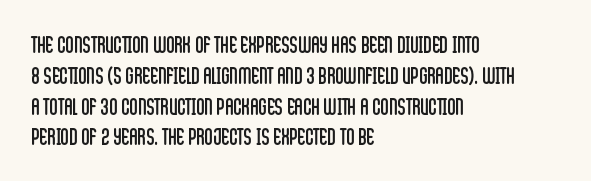
The image shows 23 px text type, upright; set left-aligned, normal line spacing (1.34x), normal letter spacing, not underlined.
